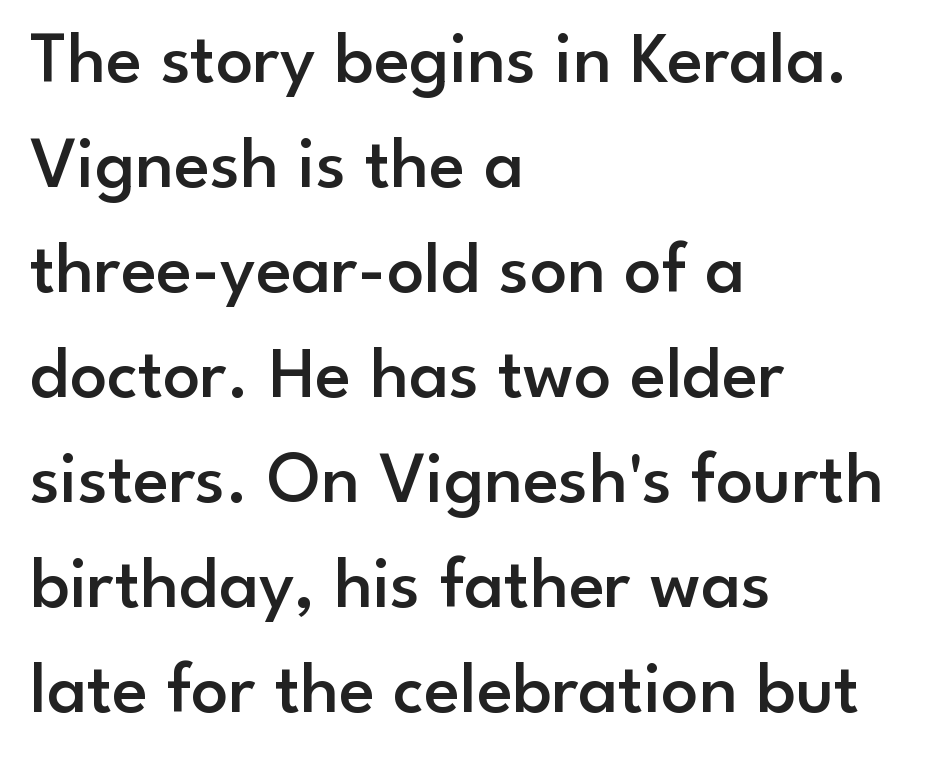
Q: Is the text bold? A: Semi-bold.
Q: Is the text italic (slanted)? A: No, it is upright.
Q: Is the typeface a serif or a sans-serif typeface? A: Sans-serif.
Q: Is the text underlined? A: No.
Q: How is the paragraph aligned? A: Left-aligned.
Q: Is the spacing between letters normal or unusually wide? A: Normal.
Q: Is the spacing between lines tight, normal or loose? A: Normal.
Q: Width (condensed, normal, or wide)? A: Normal.
Q: Stroke contrast? A: Low.
Q: x-height? A: Small.
Q: Monospaced? A: No.
